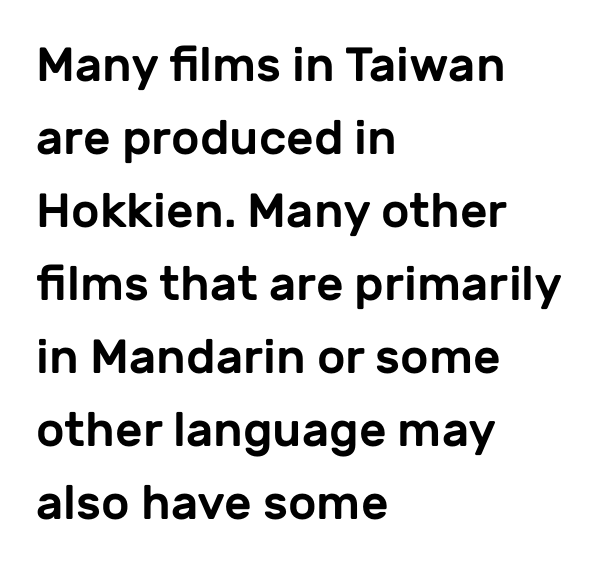
Examine the stroke ends and you'll find no serifs. Descender tails drop into unmarked territory. The letters stand straight up with perfectly vertical stems. Notice how descenders clear the ascenders below comfortably — that's standard leading.
